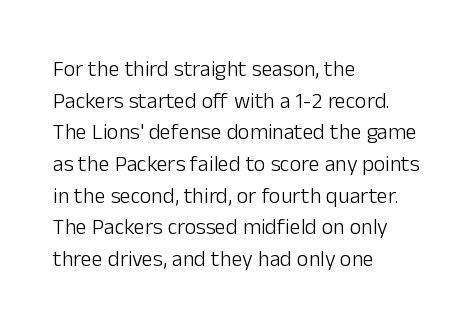
Q: Is the text bold? A: No.
Q: Is the text italic (slanted)? A: No, it is upright.
Q: Is the text underlined? A: No.
Q: How is the paragraph aligned? A: Left-aligned.
Q: Is the spacing between letters normal or unusually wide? A: Normal.
Q: Is the spacing between lines tight, normal or loose? A: Normal.
